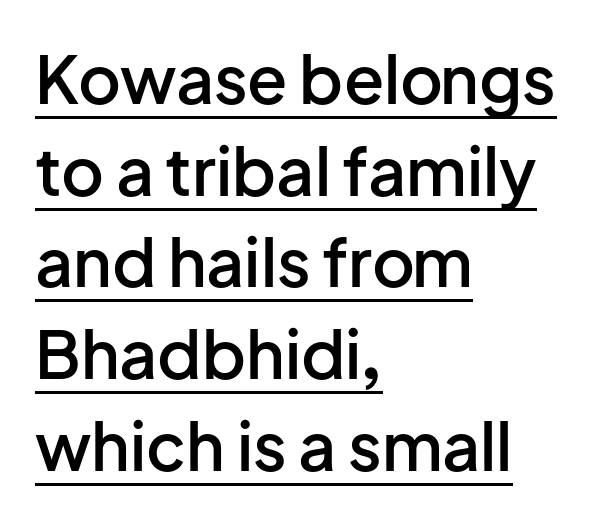
{"serif": "no", "italic": "no", "bold": "semi", "weight": "semibold", "width": "normal", "stroke_contrast": "low", "x_height": "medium", "monospaced": "no", "underline": "yes", "align": "left", "line_spacing": "normal", "line_spacing_ratio": 1.39, "letter_spacing": "normal", "letter_spacing_em": 0.0, "glyph_px": 66}
